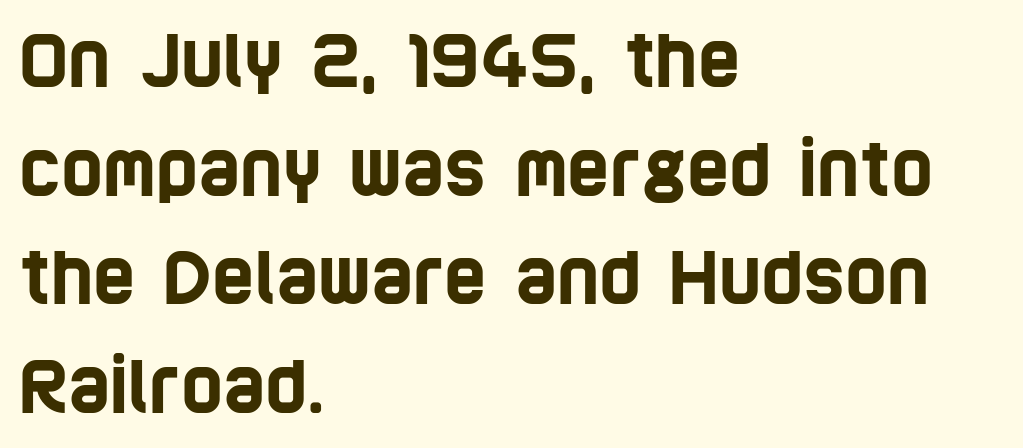
Honestly, the row spacing looks completely unremarkable. This sample is left-justified, so line endings fall wherever the words run out. Note the varied advance widths — an 'i' is clearly narrower than an 'm'. This rendering leaves character spacing at its baseline value.
